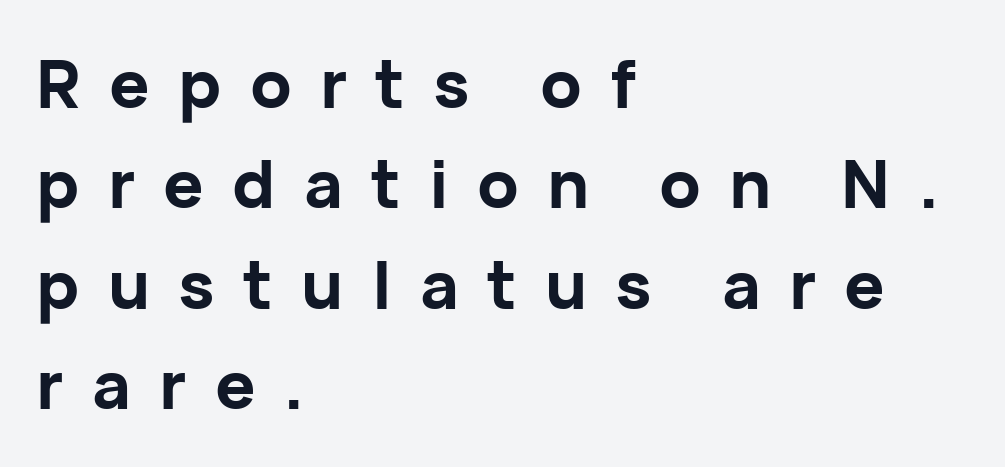
The image shows 67 px bold sans-serif type, upright; set left-aligned, normal line spacing (1.5x), unusually wide letter spacing (+0.42 em), not underlined; low stroke contrast and a medium x-height.
